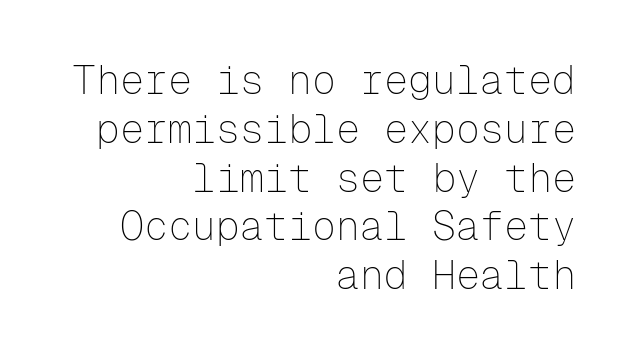
The image shows 40 px thin sans-serif type, upright, monospaced; set right-aligned, line spacing 1.22x, normal letter spacing, not underlined; low stroke contrast and a medium x-height.
